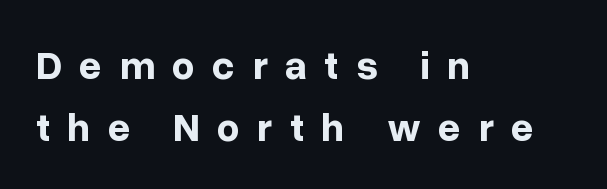
{"serif": "no", "italic": "no", "bold": "yes", "weight": "bold", "width": "normal", "stroke_contrast": "low", "x_height": "medium", "monospaced": "no", "underline": "no", "align": "left", "line_spacing": "normal", "line_spacing_ratio": 1.55, "letter_spacing": "wide", "letter_spacing_em": 0.43, "glyph_px": 40}
